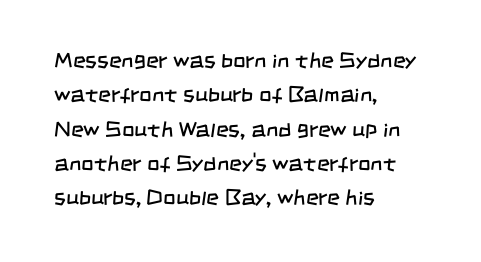
Q: Is the text bold? A: No.
Q: Is the text underlined? A: No.
Q: How is the paragraph aligned? A: Left-aligned.
Q: Is the spacing between letters normal or unusually wide? A: Normal.
Q: Is the spacing between lines tight, normal or loose? A: Normal.
